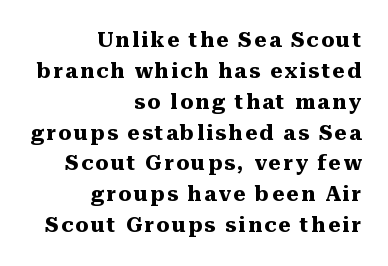
The image shows 21 px bold type, upright; set right-aligned, normal line spacing (1.47x), not underlined.
